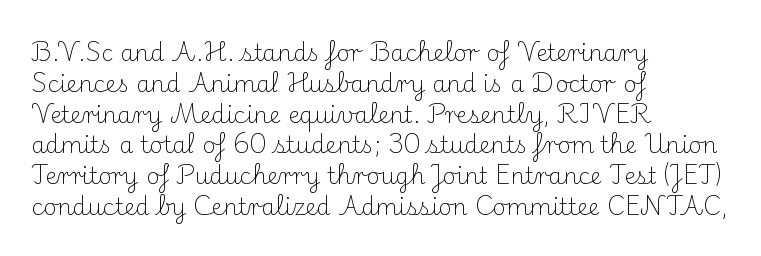
The image shows 23 px text type, upright; set left-aligned, normal line spacing (1.34x), normal letter spacing, not underlined.
